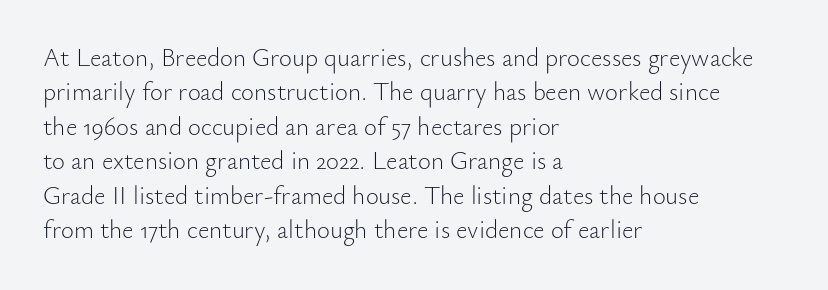
Spacing between characters is what you'd get straight out of the box. The passage shown is not underscored anywhere. The lines in this sample share a left origin and differ only in where they stop. The lines sit at an ordinary, default distance from one another. Is the type heavy? It reads as light-to-regular instead.
